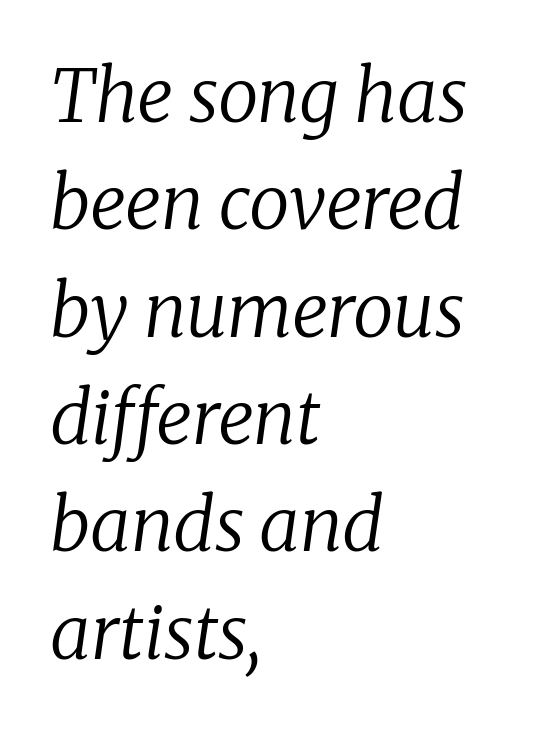
The ragged edge is on the right, which tells us the setting is flush left. Letter spacing: default. Proportional: the letters do not fall into vertical columns. The weight tops out at a normal text grade.
